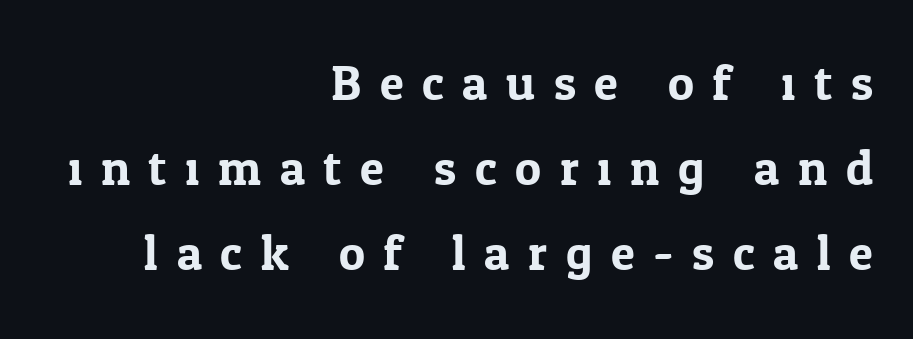
The image shows 49 px serif type, upright; set right-aligned, line spacing 1.73x, unusually wide letter spacing (+0.38 em), not underlined; low stroke contrast and a medium x-height.
